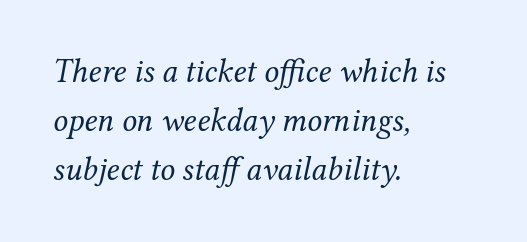
Q: Is the text bold? A: No.
Q: Is the text italic (slanted)? A: Yes, it leans right by about 12 degrees.
Q: Is the typeface a serif or a sans-serif typeface? A: Serif.
Q: Is the text underlined? A: No.
Q: How is the paragraph aligned? A: Left-aligned.
Q: Is the spacing between letters normal or unusually wide? A: Normal.
Q: Is the spacing between lines tight, normal or loose? A: Normal.
Q: Width (condensed, normal, or wide)? A: Normal.
Q: Stroke contrast? A: Medium.
Q: x-height? A: Medium.
Q: Monospaced? A: No.
